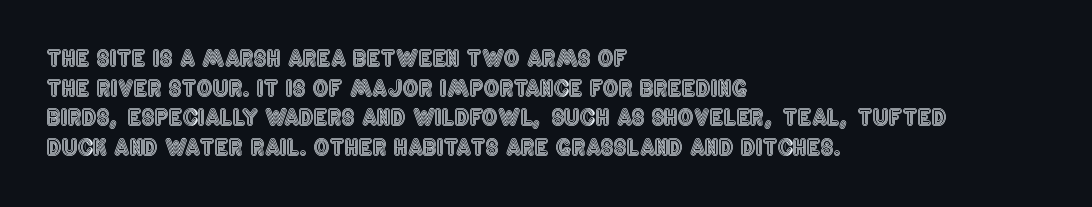
The passage shown stacks its lines at a standard gap. Look at the tracking — it's just the regular setting, nothing added. A typesetter would mark this as roman, not italic. Underlining? Definitely not there. One-word summary of the alignment: left.
